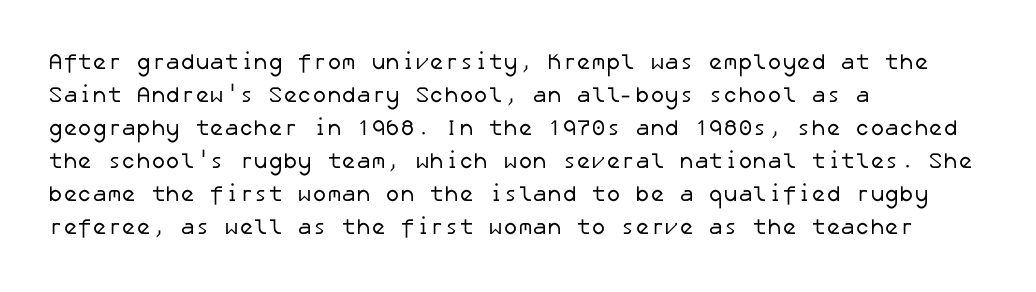
The image shows 22 px text type; set left-aligned, normal line spacing (1.5x), normal letter spacing, not underlined.
